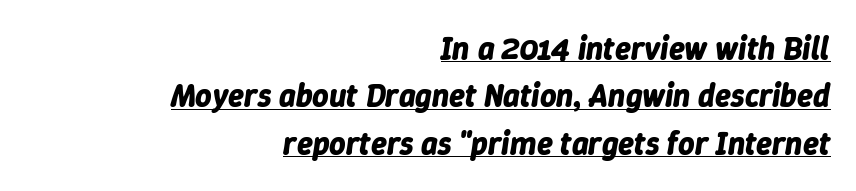
The rendering uses the underline text-decoration. Casual observation: everything's shoved over to the right. Compared with ordinary roman type, these characters are visibly tilted. Words appear dense and cohesive because spacing is normal. You'd pick this weight for a headline — it's a proper bold. The passage shown stacks its lines at a standard gap.
